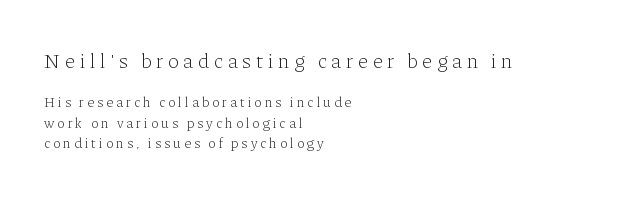
The image shows 21 px text type, upright; set left-aligned, normal line spacing (1.46x), unusually wide letter spacing (+0.22 em), not underlined; the first (top) block is 1.5x larger.
